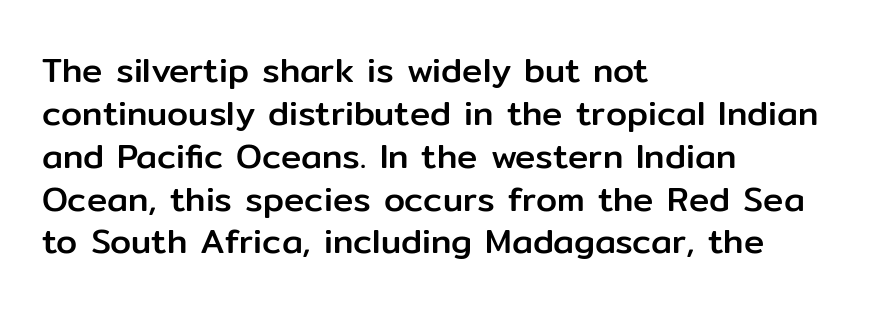
The strip under each line holds only bare page. No italicization has been applied; the sample stays upright. Leftover space on each line is placed entirely after the last word. The passage shown is typeset with a sans-serif family. Does the leading feel generous? No, just average. Character widths vary here, with narrow letters taking less room than wide ones.
